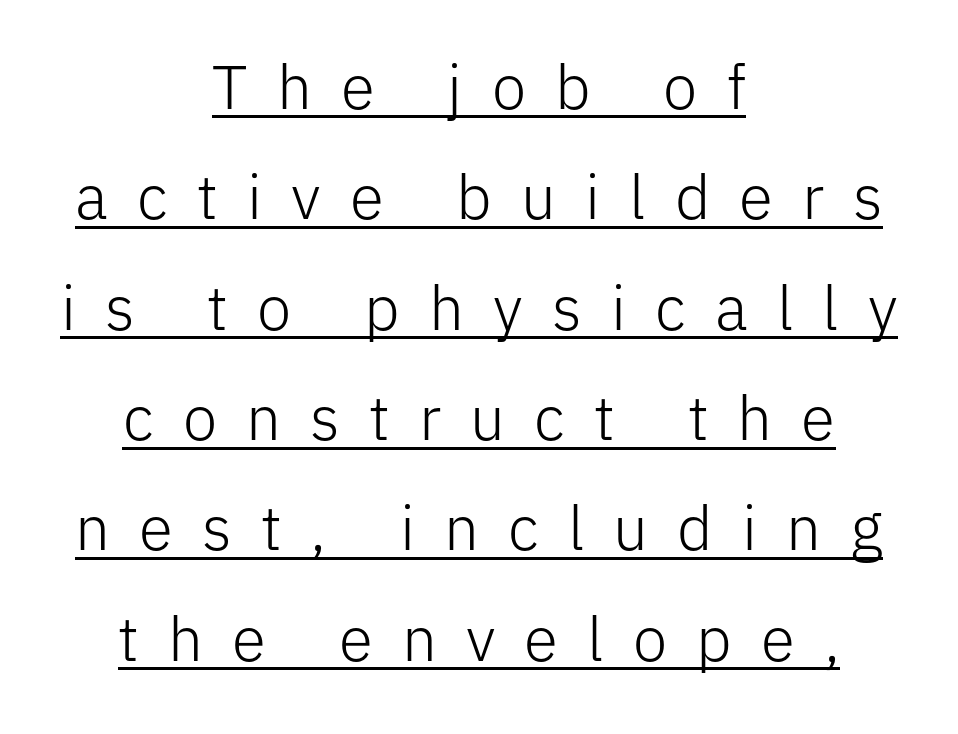
Compared with a flush-left layout, this one balances lines on the center instead. The letters look calm and open, with moderate or lighter stems. A typesetter would call this heavily tracked-out type. The designer went with a sans here, leaving each stem footless. Upright lettering throughout.
